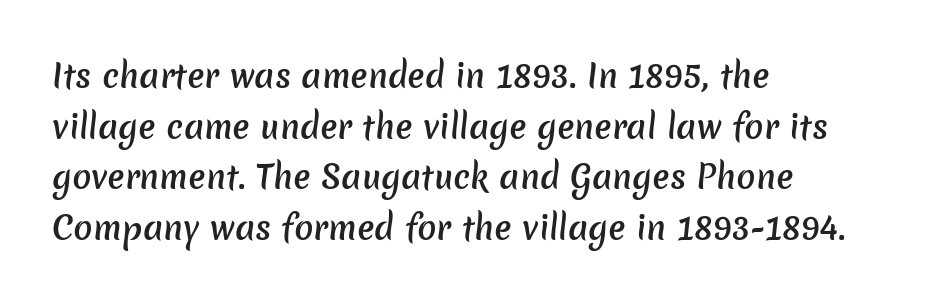
{"serif": "no", "bold": "semi", "weight": "semibold", "width": "normal", "stroke_contrast": "low", "x_height": "medium", "monospaced": "no", "underline": "no", "align": "left", "line_spacing": "normal", "line_spacing_ratio": 1.58, "letter_spacing": "normal", "letter_spacing_em": 0.0, "glyph_px": 32}
